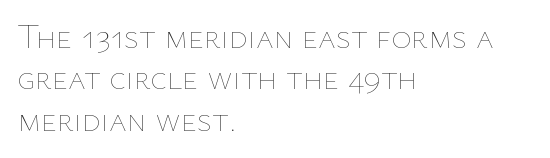
The image shows 34 px thin type, upright; set left-aligned, line spacing 1.22x, normal letter spacing, not underlined; low stroke contrast and a medium x-height.
